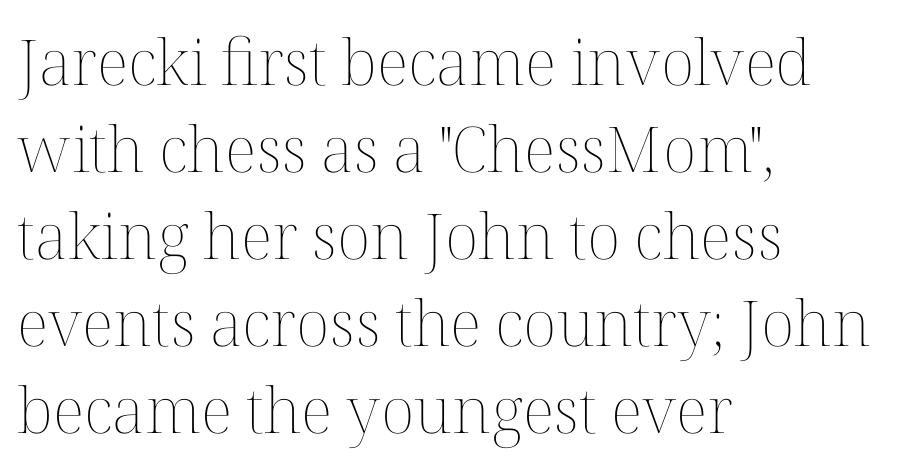
Regarding leading, the lines here are spaced in the standard way. Observe the ordinary spacing: letters are neighbours, not strangers. The type sits square on the baseline with zero lean. These lines are rendered in a variable-pitch font. Weight class: somewhere from thin through regular. Underlining? Definitely not there.
